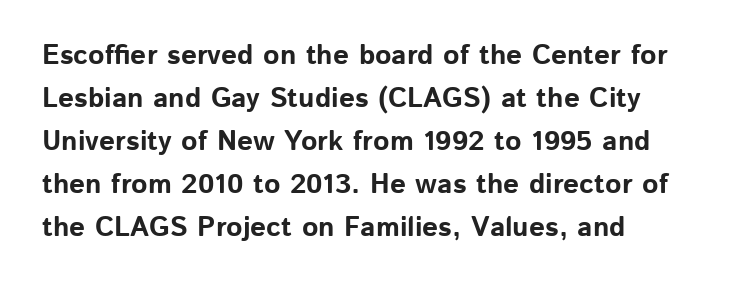
Q: Is the text bold? A: Yes.
Q: Is the text italic (slanted)? A: No, it is upright.
Q: Is the typeface a serif or a sans-serif typeface? A: Sans-serif.
Q: Is the text underlined? A: No.
Q: How is the paragraph aligned? A: Left-aligned.
Q: Is the spacing between letters normal or unusually wide? A: Normal.
Q: Is the spacing between lines tight, normal or loose? A: Normal.
Q: Width (condensed, normal, or wide)? A: Normal.
Q: Stroke contrast? A: Low.
Q: x-height? A: Medium.
Q: Monospaced? A: No.
